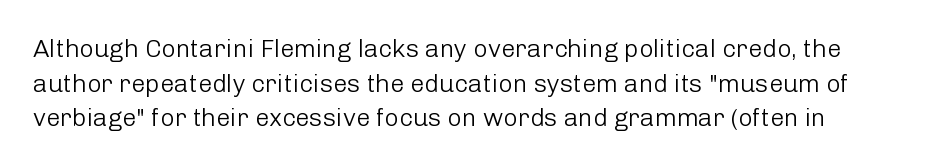
Every character sits straight up, as roman type does. Spacing between characters is what you'd get straight out of the box. Stems and bowls with no extra thickness — not bold. Evenly set lines give the paragraph a standard silhouette.
